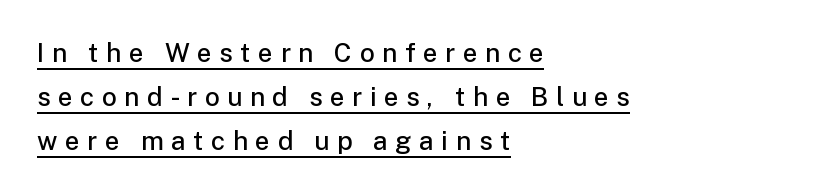
{"italic": "no", "bold": "semi", "underline": "yes", "align": "left", "line_spacing": "normal", "line_spacing_ratio": 1.7, "letter_spacing": "wide", "letter_spacing_em": 0.29, "glyph_px": 26}
